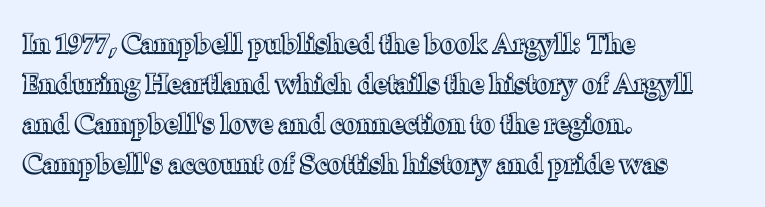
Q: Is the text italic (slanted)? A: No, it is upright.
Q: Is the text underlined? A: No.
Q: How is the paragraph aligned? A: Left-aligned.
Q: Is the spacing between letters normal or unusually wide? A: Normal.
Q: Is the spacing between lines tight, normal or loose? A: Normal.
